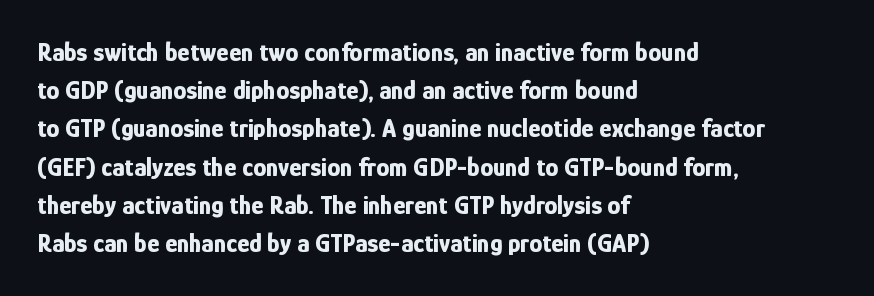
The image shows 26 px bold type, upright; set left-aligned, normal line spacing (1.47x), normal letter spacing, not underlined.
